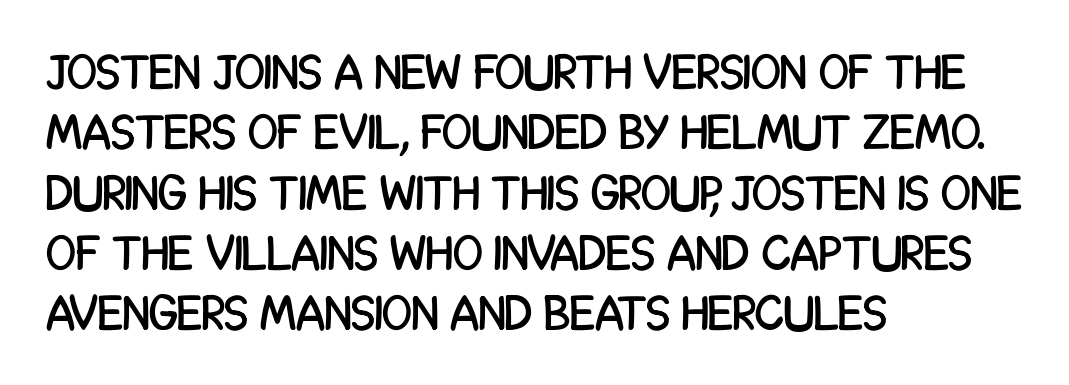
The image shows 49 px condensed sans-serif type, upright; set left-aligned, line spacing 1.23x, normal letter spacing, not underlined; low stroke contrast and a large x-height.
